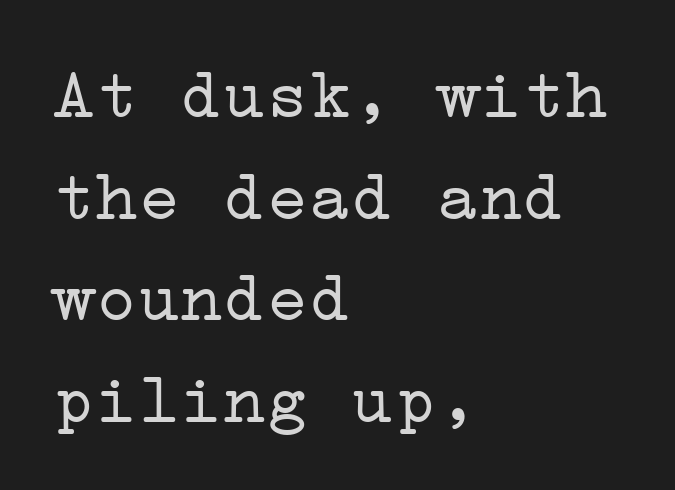
Q: Is the text bold? A: No.
Q: Is the text italic (slanted)? A: No, it is upright.
Q: Is the typeface a serif or a sans-serif typeface? A: Serif.
Q: Is the text underlined? A: No.
Q: How is the paragraph aligned? A: Left-aligned.
Q: Is the spacing between letters normal or unusually wide? A: Normal.
Q: Is the spacing between lines tight, normal or loose? A: Normal.
Q: Width (condensed, normal, or wide)? A: Wide.
Q: Stroke contrast? A: Low.
Q: x-height? A: Medium.
